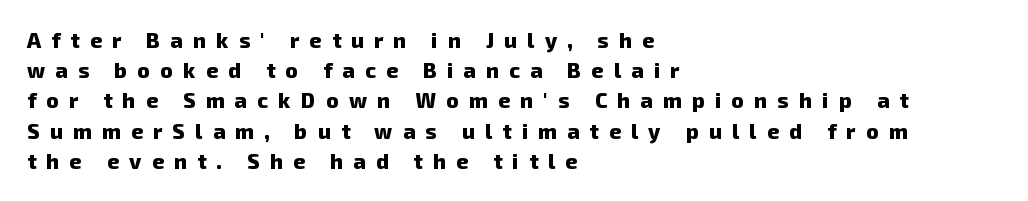
Heavy, bold letterforms. Is there much room between lines? A standard amount, neither cramped nor airy. This sample uses expanded letter spacing, leaving extra air between glyphs. The space beneath each line is pristine and unruled.
